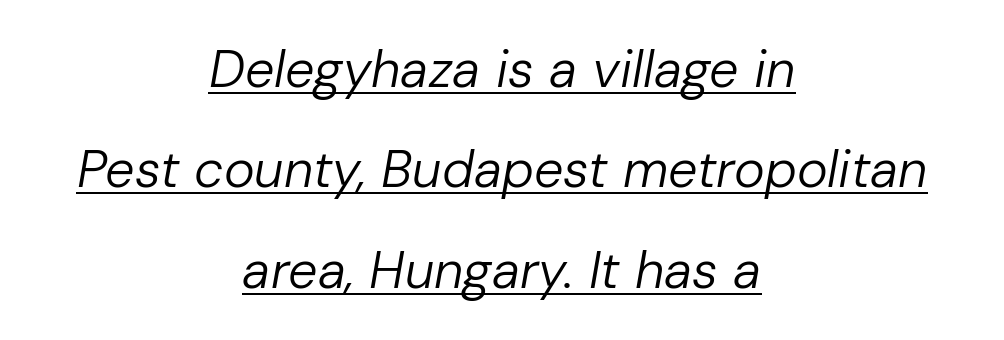
The image shows 52 px regular-weight type, italic (leaning right); set centered, loose line spacing (1.93x), normal letter spacing, underlined; low stroke contrast and a medium x-height.
